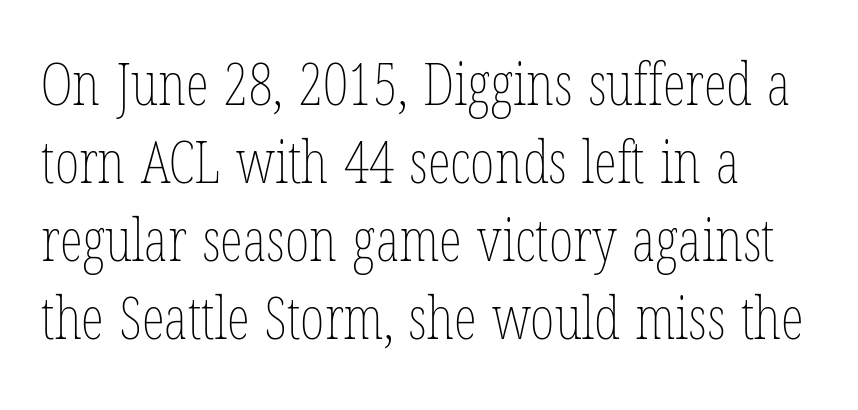
Q: Is the text bold? A: No.
Q: Is the text italic (slanted)? A: No, it is upright.
Q: Is the text underlined? A: No.
Q: Is the spacing between letters normal or unusually wide? A: Normal.
Q: Is the spacing between lines tight, normal or loose? A: Normal.
Q: Width (condensed, normal, or wide)? A: Condensed.
Q: Stroke contrast? A: Low.
Q: x-height? A: Medium.
Q: Monospaced? A: No.
